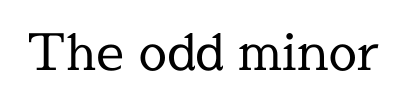
{"serif": "yes", "italic": "no", "bold": "no", "weight": "regular", "width": "normal", "x_height": "medium", "monospaced": "no", "underline": "no", "letter_spacing": "normal", "letter_spacing_em": 0.0, "glyph_px": 50}
